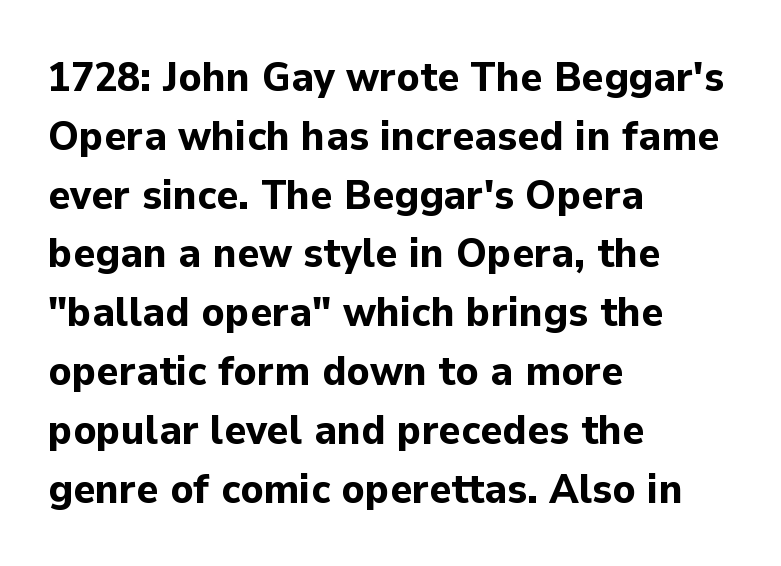
Q: Is the text bold? A: Yes.
Q: Is the text italic (slanted)? A: No, it is upright.
Q: Is the typeface a serif or a sans-serif typeface? A: Sans-serif.
Q: Is the text underlined? A: No.
Q: How is the paragraph aligned? A: Left-aligned.
Q: Is the spacing between letters normal or unusually wide? A: Normal.
Q: Is the spacing between lines tight, normal or loose? A: Normal.
Q: Width (condensed, normal, or wide)? A: Normal.
Q: Stroke contrast? A: Low.
Q: x-height? A: Medium.
Q: Monospaced? A: No.
